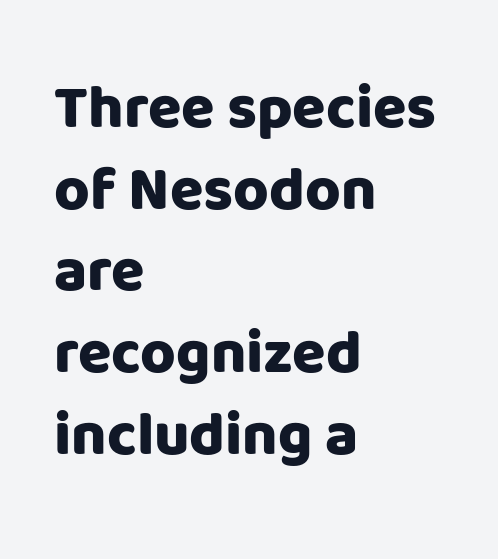
The image shows 61 px heavy sans-serif type, upright; set left-aligned, normal line spacing (1.34x), normal letter spacing, not underlined; low stroke contrast and a large x-height.
